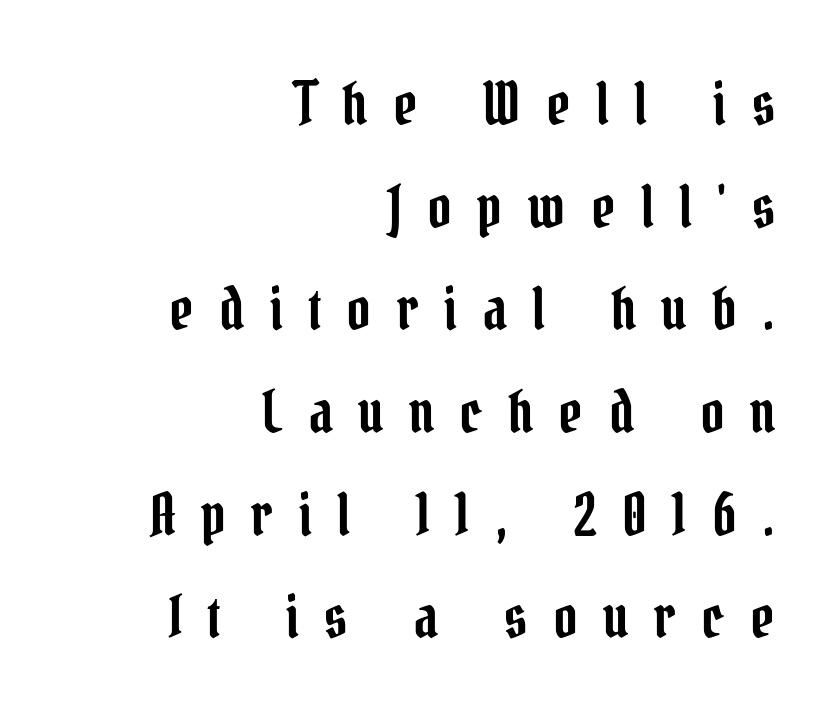
Italic: no, the glyphs are upright roman. Are there feet on the stems? There are — it's a serif. The specimen omits any rule beneath the text block's lines. Teacher's note: observe the even right margin — that is flush-right alignment. Does extra space separate the letters? Yes, quite a lot of it.
